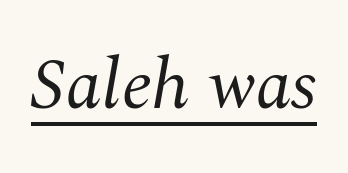
On a weight scale, this lands at 450 or below. The glyphs in this specimen are seriffed. The letterforms sit shoulder to shoulder at normal distance. Decoration check: the copy is underlined.
